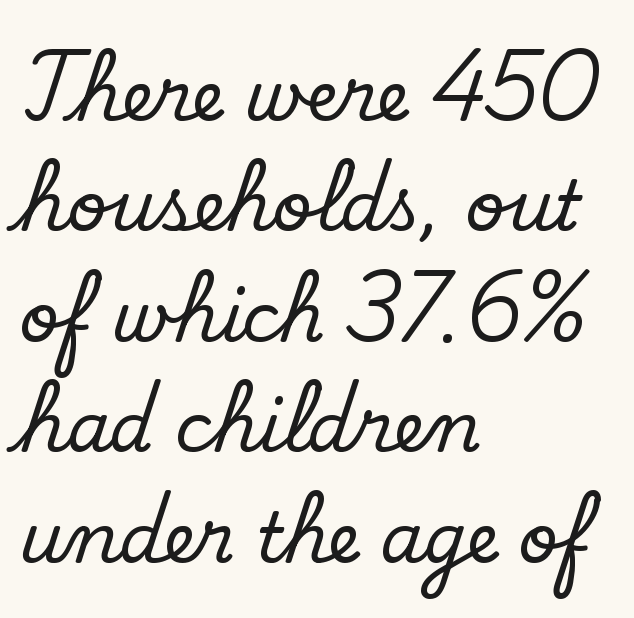
The passage shown stacks its lines at a standard gap. Proportional: the letters do not fall into vertical columns. No chunkiness to these letters — they're not bold. The rendering anchors every line to the left-hand side.
